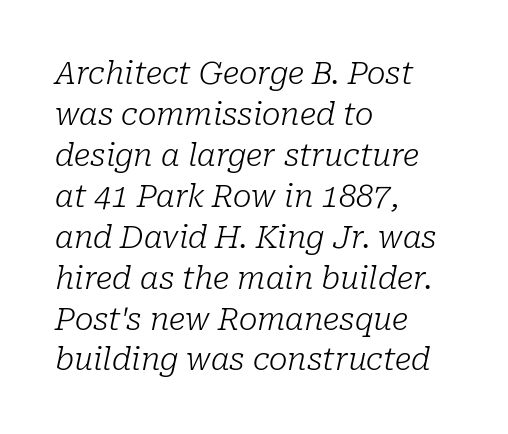
{"serif": "yes", "italic": "yes", "lean": "right", "slant_degrees": 10, "bold": "no", "weight": "light", "width": "normal", "stroke_contrast": "low", "x_height": "medium", "monospaced": "no", "underline": "no", "align": "left", "line_spacing": "normal", "line_spacing_ratio": 1.32, "letter_spacing": "normal", "letter_spacing_em": 0.0, "glyph_px": 31}
